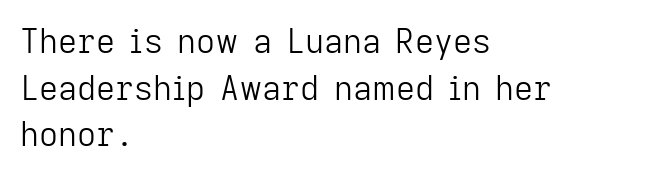
{"serif": "no", "italic": "no", "bold": "no", "weight": "light", "width": "normal", "stroke_contrast": "low", "x_height": "medium", "monospaced": "no", "underline": "no", "align": "left", "line_spacing": "normal", "line_spacing_ratio": 1.41, "letter_spacing": "normal", "letter_spacing_em": 0.0, "glyph_px": 33}
